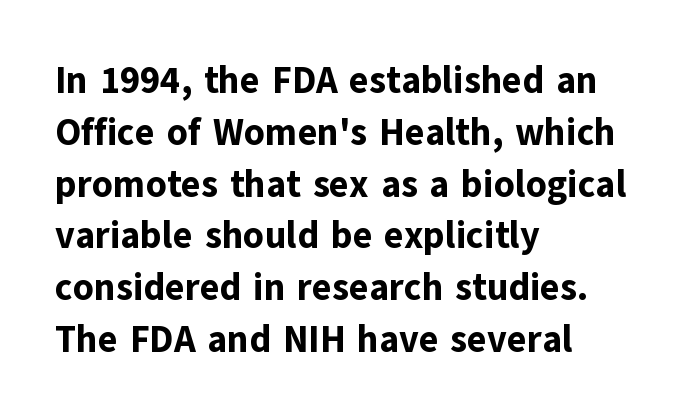
Where is the straight margin? On the left. Descender tails drop into unmarked territory. Students, note that the glyphs here touch the page at normal intervals. Unlike a traditional serif, this face leaves its strokes unadorned. Proportional: the letters do not fall into vertical columns.
